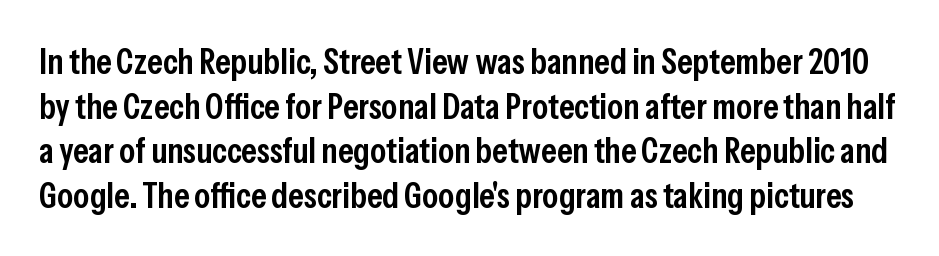
{"serif": "no", "italic": "no", "bold": "semi", "weight": "semibold", "width": "condensed", "stroke_contrast": "low", "x_height": "medium", "monospaced": "no", "underline": "no", "line_spacing_ratio": 1.24, "letter_spacing": "normal", "letter_spacing_em": 0.0, "glyph_px": 36}
